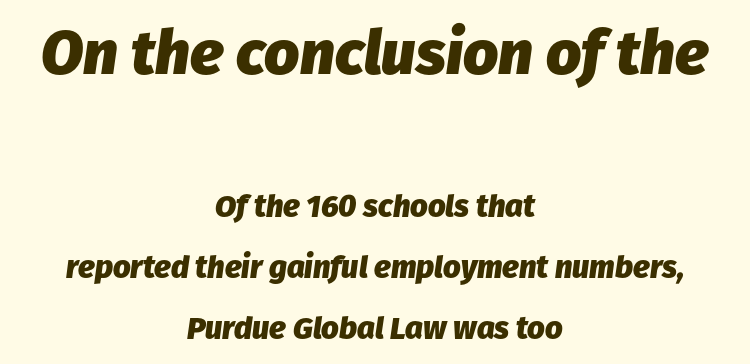
The image shows 62 px heavy type, italic (leaning right); set centered, loose line spacing (1.97x), normal letter spacing, not underlined; the first (top) block is 2.0x larger; low stroke contrast and a medium x-height.
